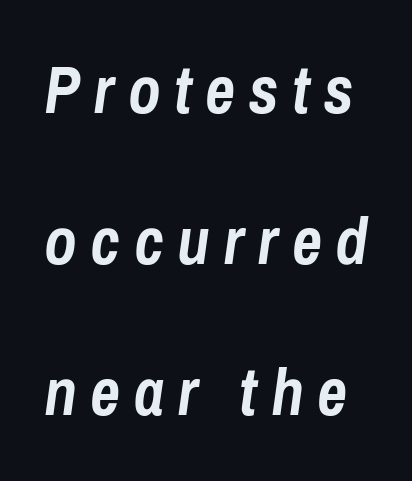
The image shows 66 px semibold, condensed type, italic (leaning right); set loose line spacing (2.29x), unusually wide letter spacing (+0.2 em), not underlined; low stroke contrast and a medium x-height.
